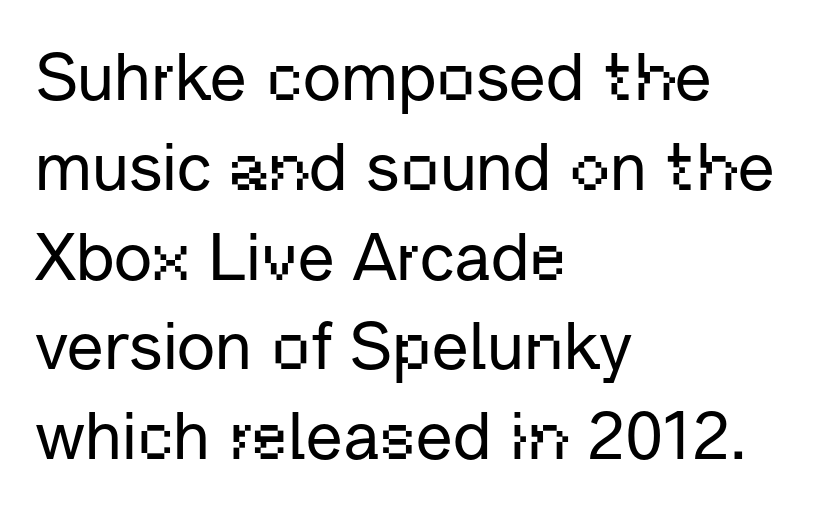
Q: Is the text italic (slanted)? A: No, it is upright.
Q: Is the typeface a serif or a sans-serif typeface? A: Sans-serif.
Q: Is the text underlined? A: No.
Q: How is the paragraph aligned? A: Left-aligned.
Q: Is the spacing between letters normal or unusually wide? A: Normal.
Q: Is the spacing between lines tight, normal or loose? A: Normal.
Q: Width (condensed, normal, or wide)? A: Normal.
Q: Stroke contrast? A: Low.
Q: x-height? A: Medium.
Q: Monospaced? A: No.
